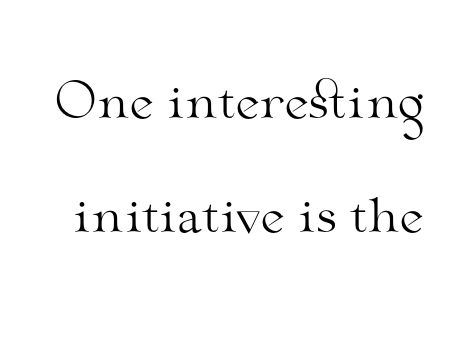
Baseline-to-baseline distance is far greater than the letter height. A typesetter would call this proportional, since set widths differ per character. Words appear dense and cohesive because spacing is normal. Nope, not italic — everything's standing straight. You can tell from the footed stems that serif type was used.
